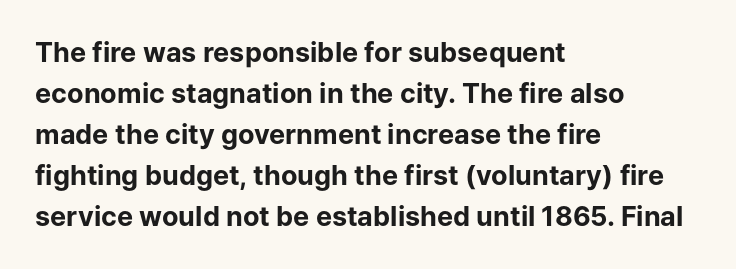
{"italic": "no", "bold": "yes", "underline": "no", "align": "left", "line_spacing": "normal", "line_spacing_ratio": 1.52, "letter_spacing": "normal", "letter_spacing_em": 0.0, "glyph_px": 27}
